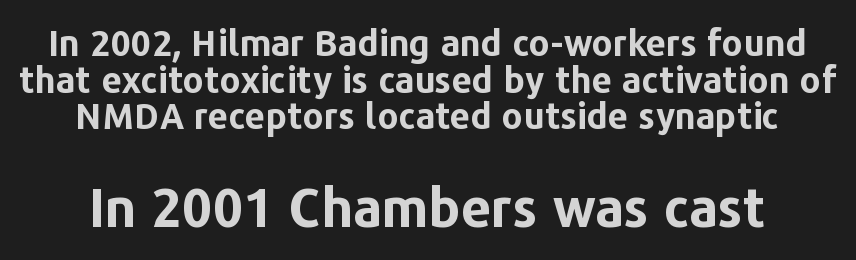
The image shows 54 px bold sans-serif type, upright; set tight line spacing (1.02x), normal letter spacing, not underlined; the second (bottom) block is 1.5x larger; low stroke contrast and a medium x-height.
